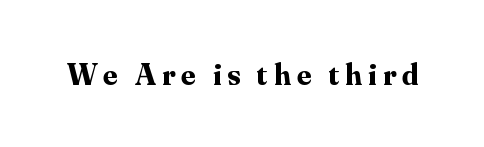
Compared with an ordinary text face, these strokes are far heavier — a full bold. The typeface chosen for these lines features serifs. There is plenty of visible air inserted between adjacent glyphs. The lettering stays uniformly vertical, giving the passage a roman look. Is this a fixed-width face? No — the glyphs have proportional, varying widths.
